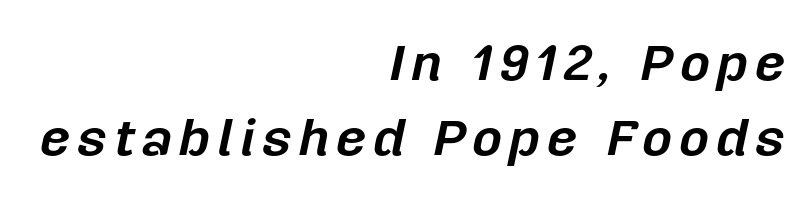
On the weight axis this lands at bold, roughly 700. What's the leading like? Ordinary, nothing unusual. Unmarked baselines from the first word to the last. The rendering uses natural spacing where letterforms have individual widths. Yep, that's italic — everything's leaning.
